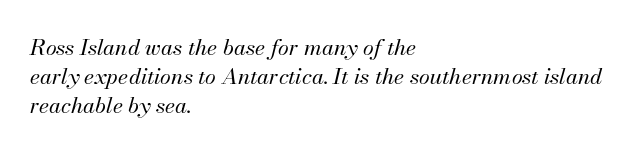
{"italic": "yes", "lean": "right", "slant_degrees": 13, "bold": "no", "underline": "no", "align": "left", "line_spacing": "normal", "line_spacing_ratio": 1.31, "letter_spacing": "normal", "letter_spacing_em": 0.0, "glyph_px": 22}
